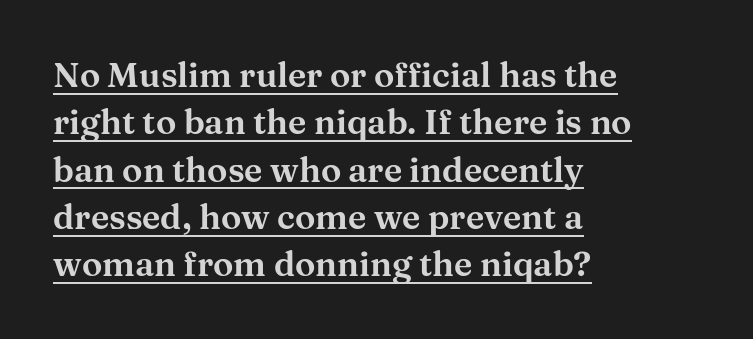
The paragraph has a hard left edge and a soft right edge. The block of text has a typical density, with ordinary space between rows. Is this a fixed-width face? No — the glyphs have proportional, varying widths. Does the type have serifs? Yes, each stem ends in a small foot. Characters remain perfectly vertical along every line. The face used here appears with an underline applied.
